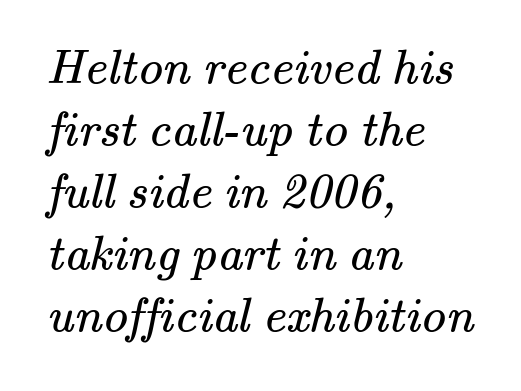
Q: Is the text bold? A: No.
Q: Is the typeface a serif or a sans-serif typeface? A: Serif.
Q: Is the text underlined? A: No.
Q: How is the paragraph aligned? A: Left-aligned.
Q: Is the spacing between letters normal or unusually wide? A: Normal.
Q: Width (condensed, normal, or wide)? A: Normal.
Q: Stroke contrast? A: Medium.
Q: x-height? A: Small.
Q: Monospaced? A: No.
